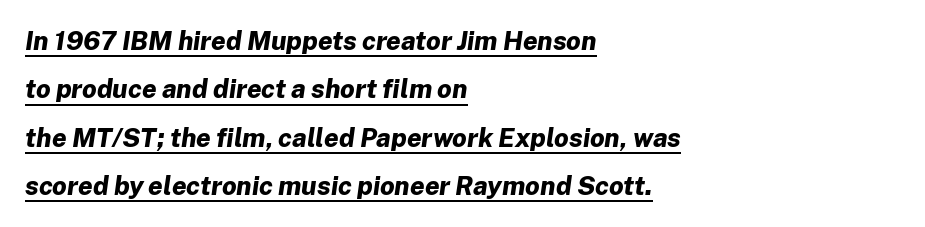
Summary of weight: heavy, a full bold. This is underlined copy, the kind a proofreader might mark for attention. Yep, that's italic — everything's leaning. Notice how the passage keeps a crisp vertical edge on the left only.
